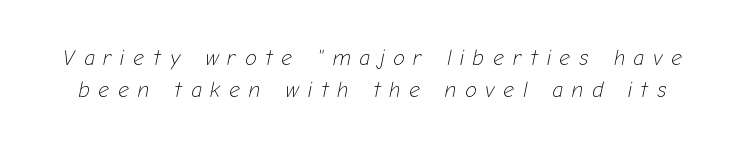
{"italic": "yes", "lean": "right", "slant_degrees": 12, "bold": "no", "underline": "no", "line_spacing": "normal", "line_spacing_ratio": 1.52, "letter_spacing": "wide", "letter_spacing_em": 0.43, "glyph_px": 21}
